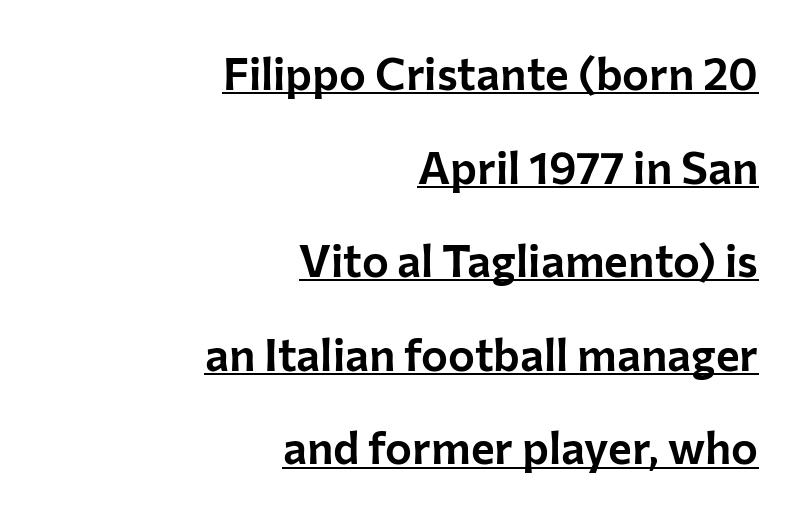
Q: Is the text italic (slanted)? A: No, it is upright.
Q: Is the typeface a serif or a sans-serif typeface? A: Sans-serif.
Q: Is the text underlined? A: Yes.
Q: How is the paragraph aligned? A: Right-aligned.
Q: Is the spacing between letters normal or unusually wide? A: Normal.
Q: Is the spacing between lines tight, normal or loose? A: Loose.
Q: Width (condensed, normal, or wide)? A: Normal.
Q: Stroke contrast? A: Low.
Q: x-height? A: Medium.
Q: Monospaced? A: No.
